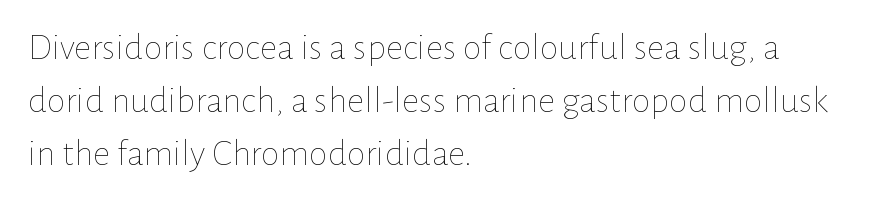
Default kerning and tracking; the words read as compact shapes. The face used here is proportionally spaced, like ordinary book or web type. Each line starts at the same left margin while the right side varies. Whoever set this chose a conventional vertical rhythm. The zone under the glyphs is completely vacant. A light-to-regular cut is what we see here.
